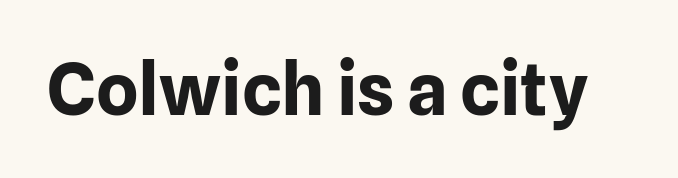
Q: Is the text bold? A: Yes.
Q: Is the text italic (slanted)? A: No, it is upright.
Q: Is the typeface a serif or a sans-serif typeface? A: Sans-serif.
Q: Is the text underlined? A: No.
Q: Is the spacing between letters normal or unusually wide? A: Normal.
Q: Width (condensed, normal, or wide)? A: Normal.
Q: Stroke contrast? A: Low.
Q: x-height? A: Medium.
Q: Monospaced? A: No.
